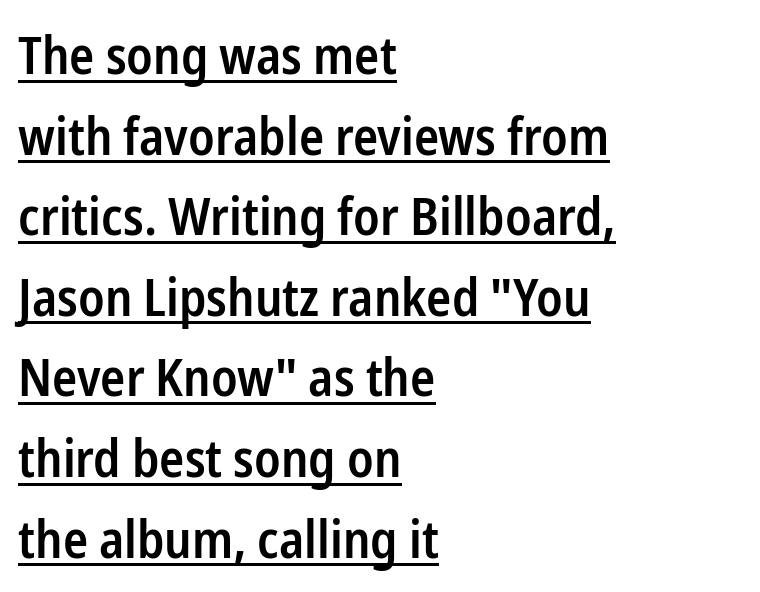
{"serif": "no", "italic": "no", "bold": "semi", "weight": "semibold", "width": "condensed", "stroke_contrast": "low", "x_height": "medium", "monospaced": "no", "underline": "yes", "align": "left", "line_spacing": "normal", "line_spacing_ratio": 1.55, "letter_spacing": "normal", "letter_spacing_em": 0.0, "glyph_px": 52}
